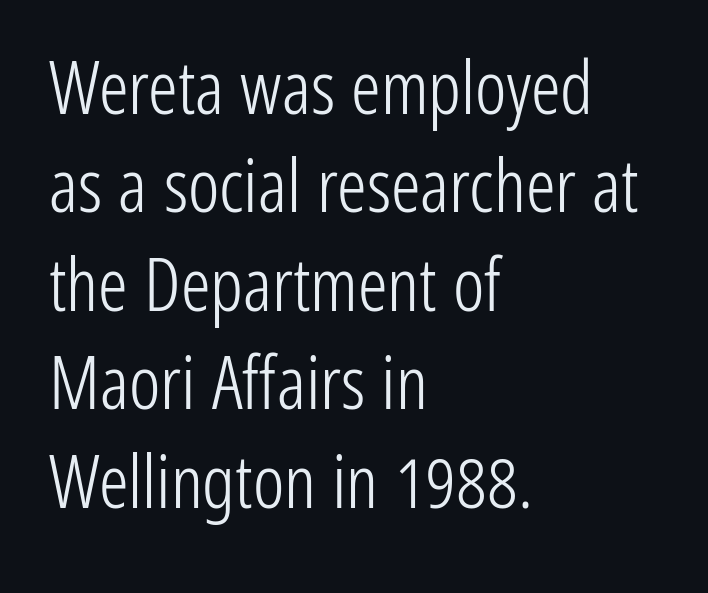
{"serif": "no", "italic": "no", "bold": "no", "weight": "light", "width": "condensed", "stroke_contrast": "low", "x_height": "medium", "monospaced": "no", "underline": "no", "align": "left", "line_spacing": "normal", "line_spacing_ratio": 1.33, "letter_spacing": "normal", "letter_spacing_em": 0.0, "glyph_px": 74}
